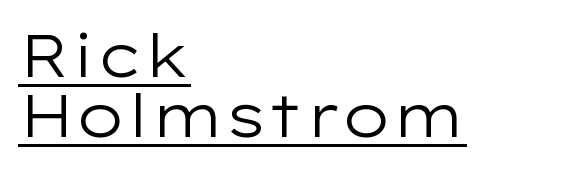
{"serif": "no", "italic": "no", "bold": "no", "weight": "regular", "width": "wide", "stroke_contrast": "low", "x_height": "medium", "monospaced": "no", "underline": "yes", "align": "left", "line_spacing": "tight", "line_spacing_ratio": 1.02, "letter_spacing": "normal", "letter_spacing_em": 0.0, "glyph_px": 59}
